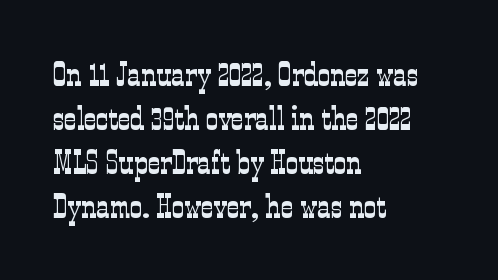
The image shows 34 px light, condensed serif type, upright; set left-aligned, normal line spacing (1.29x), normal letter spacing, not underlined; low stroke contrast and a medium x-height.
